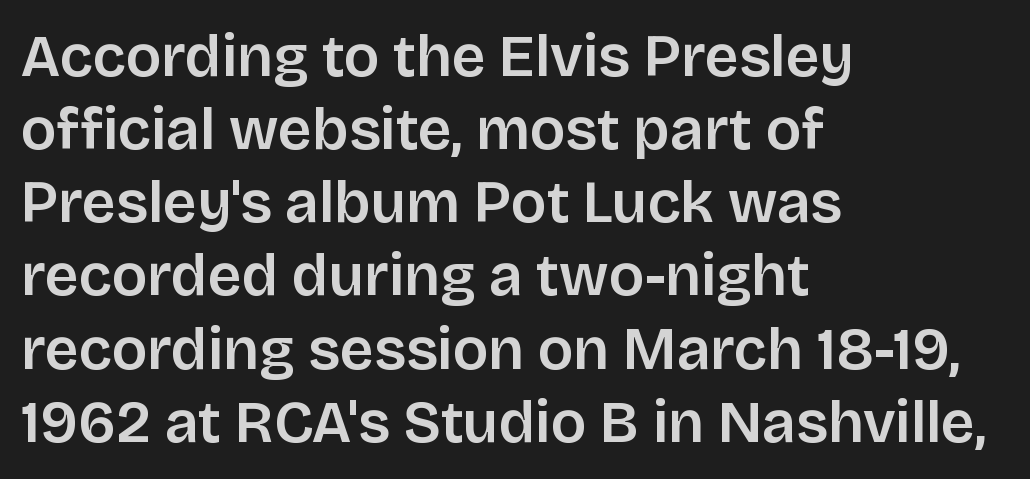
This sample uses plain, unmodified letter spacing. These lines are rendered in a variable-pitch font. The lettering stays uniformly vertical, giving the passage a roman look. Serif or sans? Sans — the stroke terminals are bare.
